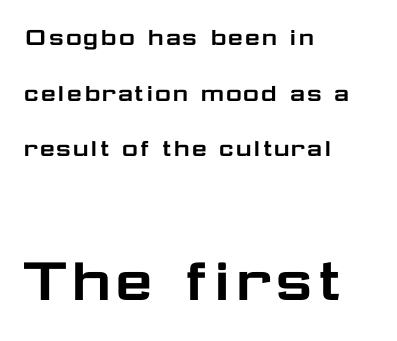
Q: Is the text italic (slanted)? A: No, it is upright.
Q: Is the typeface a serif or a sans-serif typeface? A: Sans-serif.
Q: Is the text underlined? A: No.
Q: How is the paragraph aligned? A: Left-aligned.
Q: Is the spacing between letters normal or unusually wide? A: Normal.
Q: Is the spacing between lines tight, normal or loose? A: Loose.
Q: Which block of text is set in a larger size, the first (top) or the second (bottom)? A: The second (bottom) one.
Q: Width (condensed, normal, or wide)? A: Wide.
Q: Stroke contrast? A: Low.
Q: x-height? A: Medium.
Q: Monospaced? A: No.
